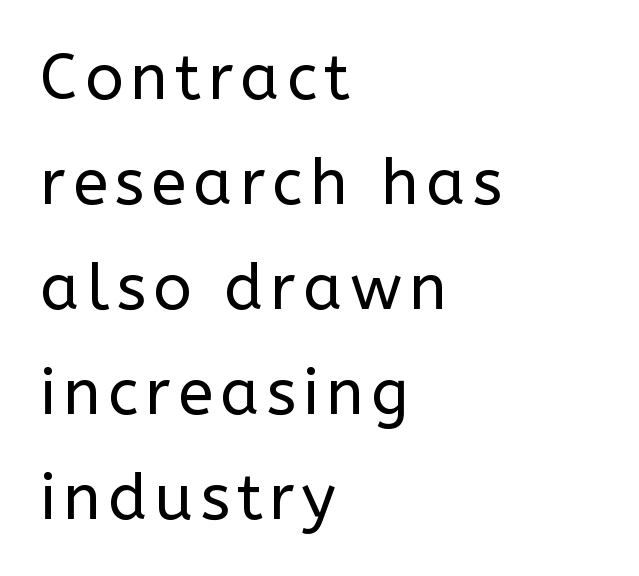
The image shows 64 px regular-weight sans-serif type, upright; set left-aligned, normal line spacing (1.64x), not underlined; low stroke contrast and a medium x-height.
